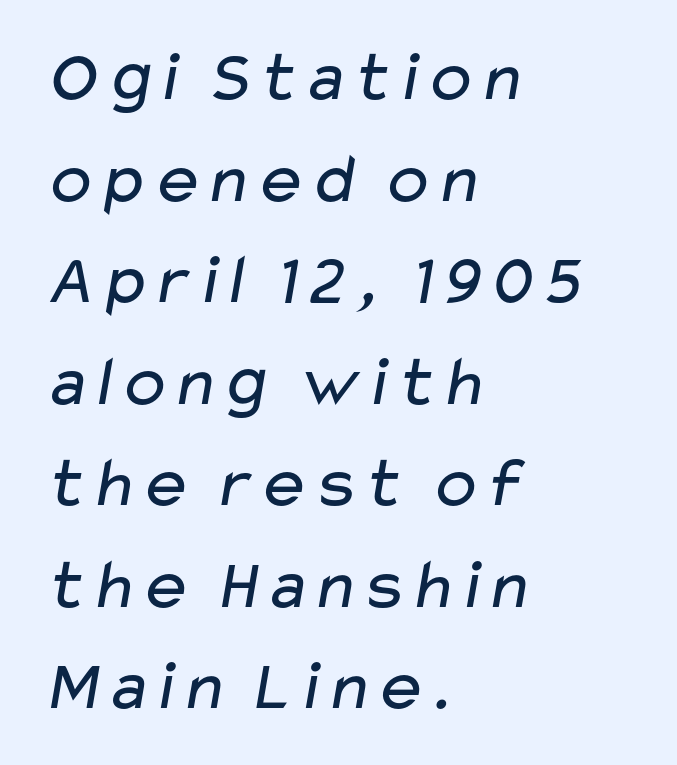
Check the space under the baseline: it is left empty. The text was rendered using a sans face with plain stroke endings. Do the characters align in a grid? No, the font is proportional. The lines in this sample share a left origin and differ only in where they stop.
